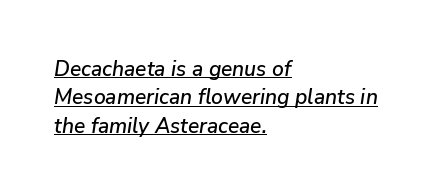
Q: Is the text italic (slanted)? A: Yes, it leans right by about 9 degrees.
Q: Is the text underlined? A: Yes.
Q: How is the paragraph aligned? A: Left-aligned.
Q: Is the spacing between letters normal or unusually wide? A: Normal.
Q: Is the spacing between lines tight, normal or loose? A: Normal.
